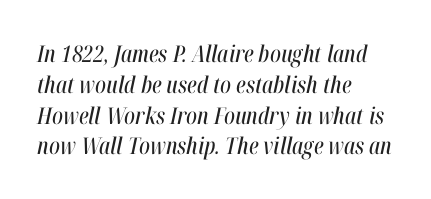
Clear beneath every line of the passage. The axis of the letterforms is tilted away from vertical. The leading is moderate, giving the passage an even texture. Left-aligned paragraph, ragged on the right. Here the glyphs are tracked normally, forming tight word shapes.
